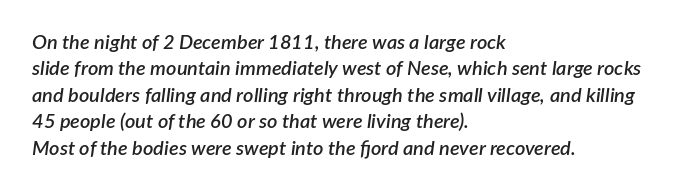
{"italic": "yes", "lean": "right", "slant_degrees": 7, "bold": "semi", "underline": "no", "align": "left", "line_spacing": "normal", "line_spacing_ratio": 1.32, "letter_spacing": "normal", "letter_spacing_em": 0.0, "glyph_px": 20}
